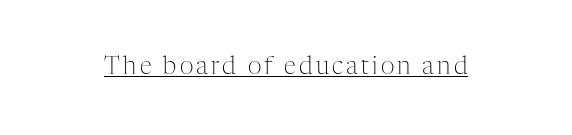
{"italic": "no", "bold": "no", "underline": "yes", "glyph_px": 24}
